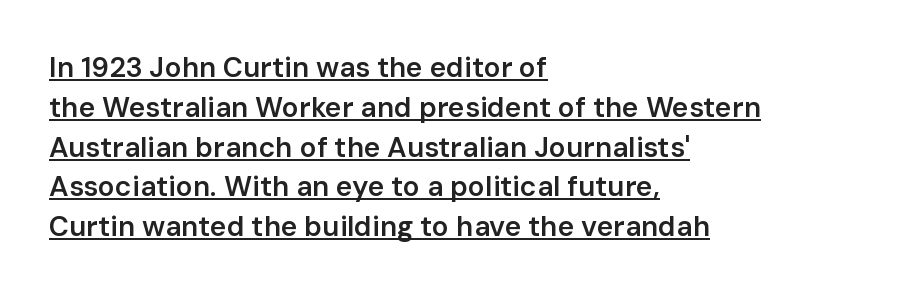
{"serif": "no", "italic": "no", "bold": "semi", "weight": "semibold", "width": "normal", "stroke_contrast": "low", "x_height": "medium", "monospaced": "no", "underline": "yes", "align": "left", "line_spacing": "normal", "line_spacing_ratio": 1.42, "letter_spacing": "normal", "letter_spacing_em": 0.0, "glyph_px": 28}
